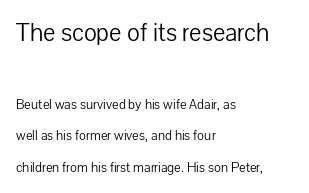
Reading top to bottom, the characters get smaller at the block break. The rendering anchors every line to the left-hand side. This is not heavy type; no bold has been used. Has an underline been added? It has not. Tracking value appears to be zero — textbook default spacing. If you drew a line through each stem, it would be perfectly vertical.
